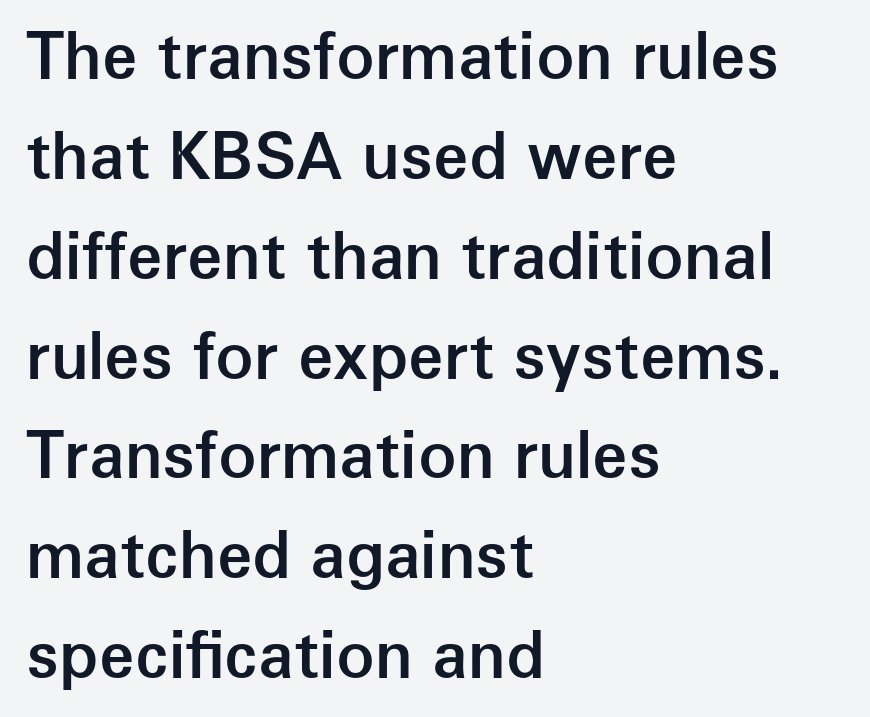
The image shows 64 px semibold sans-serif type, upright; set left-aligned, normal line spacing (1.56x), normal letter spacing, not underlined; low stroke contrast and a medium x-height.
